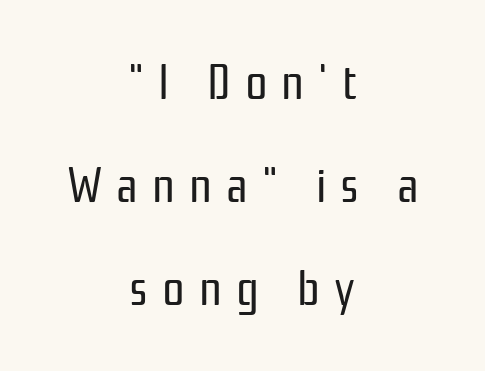
{"serif": "no", "italic": "no", "bold": "no", "weight": "regular", "width": "condensed", "stroke_contrast": "low", "x_height": "medium", "monospaced": "no", "underline": "no", "align": "center", "line_spacing": "loose", "line_spacing_ratio": 2.06, "letter_spacing": "wide", "letter_spacing_em": 0.28, "glyph_px": 50}
